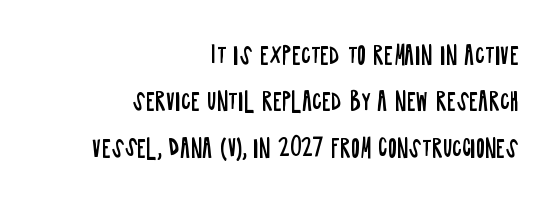
Alignment: flush right. Notice how the stems are strictly vertical — no italics here. The block of text is sparse from top to bottom, with ample space between rows. In terms of letterspacing, this is plain default setting.
